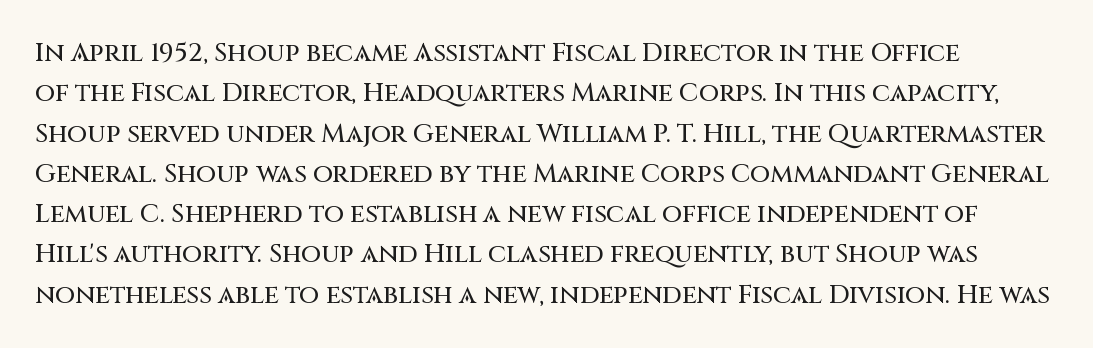
Q: Is the text italic (slanted)? A: No, it is upright.
Q: Is the text underlined? A: No.
Q: Is the spacing between letters normal or unusually wide? A: Normal.
Q: Is the spacing between lines tight, normal or loose? A: Normal.
